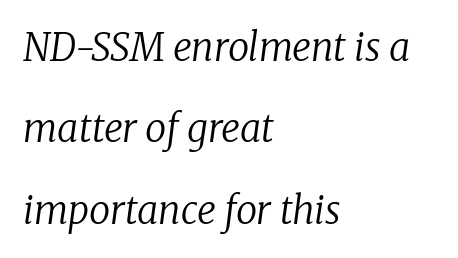
{"serif": "yes", "italic": "yes", "lean": "right", "slant_degrees": 8, "bold": "no", "weight": "regular", "width": "normal", "stroke_contrast": "low", "x_height": "medium", "monospaced": "no", "underline": "no", "align": "left", "line_spacing": "loose", "line_spacing_ratio": 2.14, "letter_spacing": "normal", "letter_spacing_em": 0.0, "glyph_px": 38}
